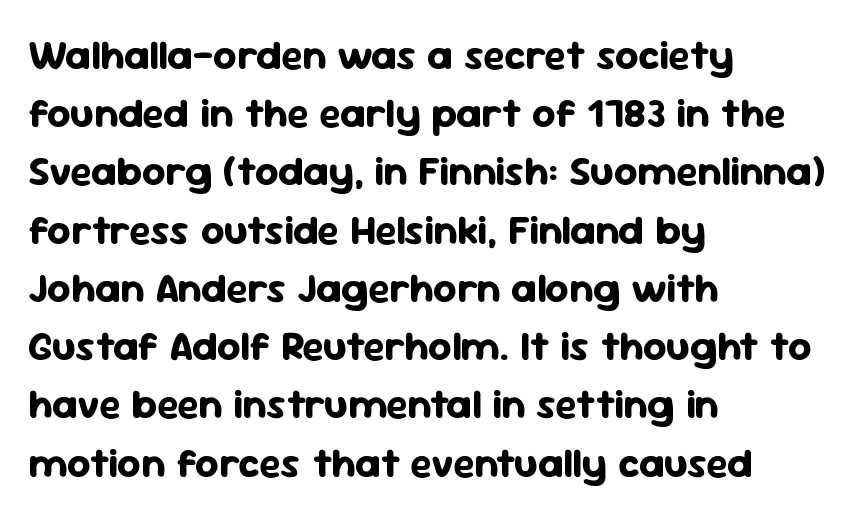
{"serif": "no", "italic": "no", "bold": "yes", "weight": "bold", "width": "normal", "stroke_contrast": "low", "x_height": "medium", "monospaced": "no", "underline": "no", "align": "left", "line_spacing": "normal", "line_spacing_ratio": 1.42, "letter_spacing": "normal", "letter_spacing_em": 0.0, "glyph_px": 41}
